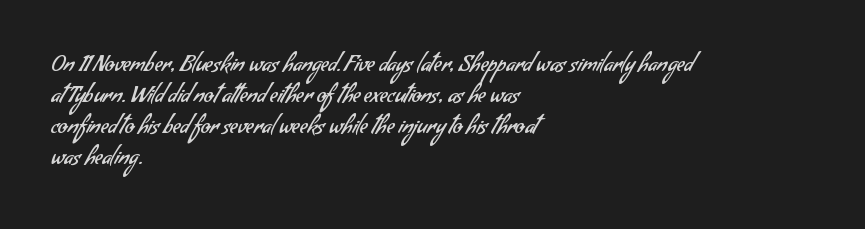
Q: Is the text bold? A: No.
Q: Is the text underlined? A: No.
Q: How is the paragraph aligned? A: Left-aligned.
Q: Is the spacing between letters normal or unusually wide? A: Normal.
Q: Is the spacing between lines tight, normal or loose? A: Normal.
